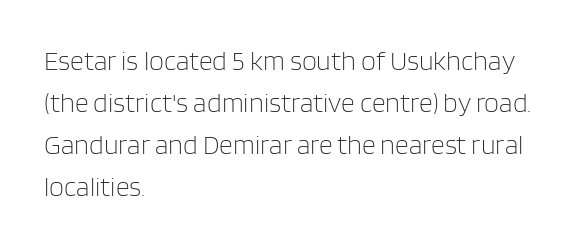
{"italic": "no", "bold": "no", "underline": "no", "align": "left", "line_spacing": "normal", "line_spacing_ratio": 1.56, "letter_spacing": "normal", "letter_spacing_em": 0.0, "glyph_px": 27}
